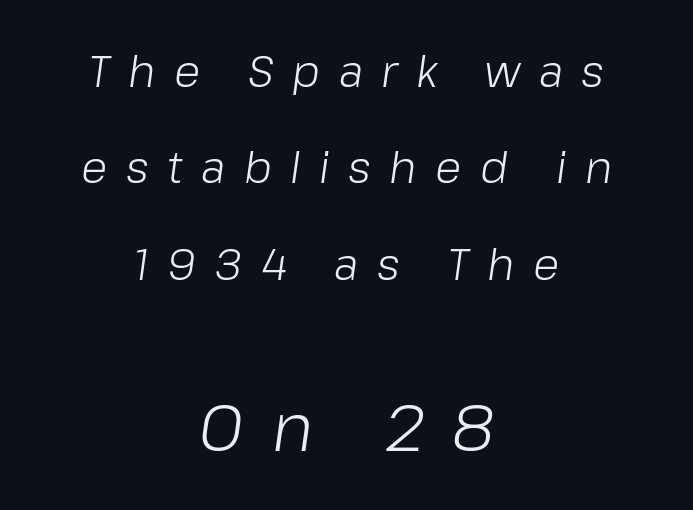
Q: Is the text bold? A: No.
Q: Is the text italic (slanted)? A: Yes, it leans right by about 8 degrees.
Q: Is the text underlined? A: No.
Q: How is the paragraph aligned? A: Centered.
Q: Is the spacing between letters normal or unusually wide? A: Unusually wide.
Q: Is the spacing between lines tight, normal or loose? A: Loose.
Q: Which block of text is set in a larger size, the first (top) or the second (bottom)? A: The second (bottom) one.
Q: Width (condensed, normal, or wide)? A: Normal.
Q: Stroke contrast? A: Low.
Q: x-height? A: Medium.
Q: Monospaced? A: No.
